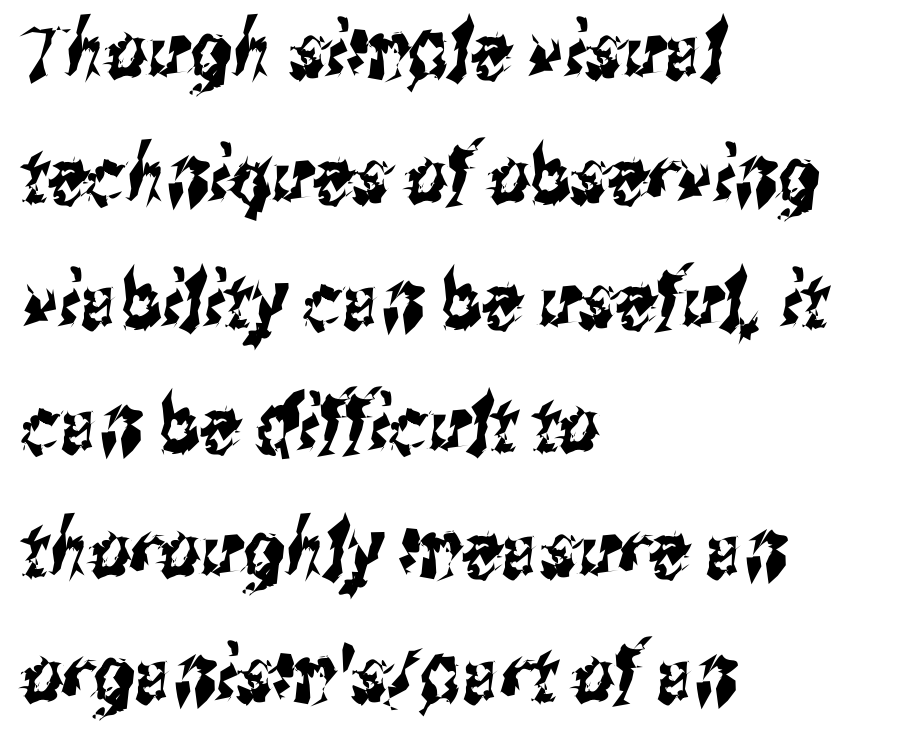
The string is rendered with underlining switched off. The letters advance in unequal steps, a hallmark of proportional type. The glyphs in this specimen are sans serif. Letter spacing: default. Honestly, the row spacing looks completely unremarkable.
